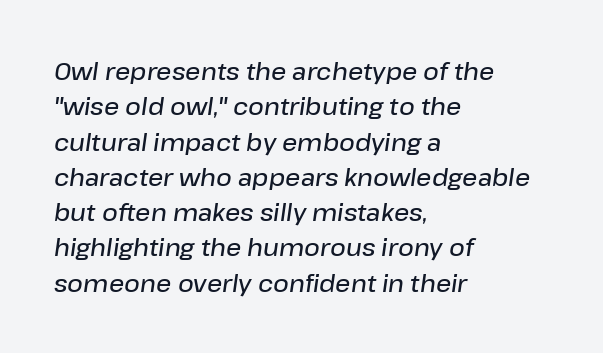
Q: Is the text bold? A: Semi-bold.
Q: Is the text italic (slanted)? A: Yes, it leans right by about 8 degrees.
Q: Is the text underlined? A: No.
Q: How is the paragraph aligned? A: Left-aligned.
Q: Is the spacing between letters normal or unusually wide? A: Normal.
Q: Is the spacing between lines tight, normal or loose? A: Normal.
